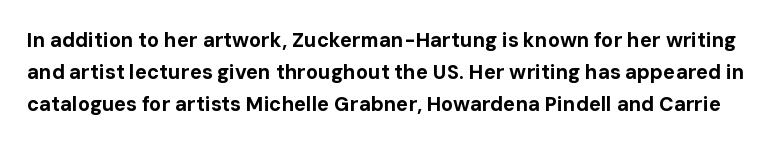
The characters look thick and weighty, a clear bold. The lettering holds an erect, upright posture throughout. Descender tails drop into unmarked territory. This rendering leaves character spacing at its baseline value.
